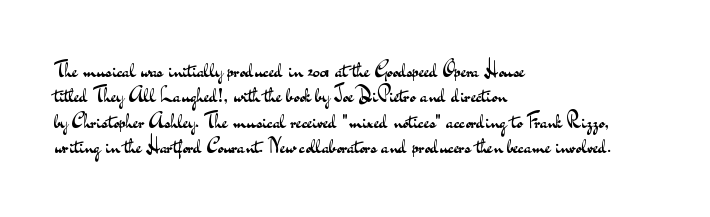
The image shows 21 px text type; set left-aligned, line spacing 1.21x, normal letter spacing, not underlined.
